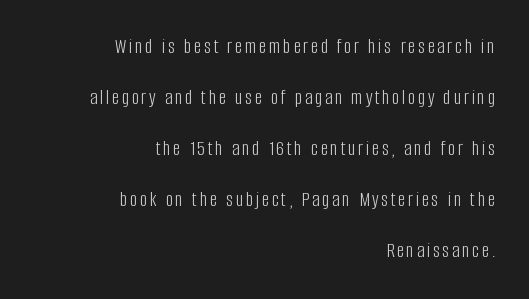
The paragraph has a hard right edge and a soft left edge. Loosely led — the rows are spread out. The zone under the glyphs is completely vacant. Weight: regular or lighter. Style check: upright.
